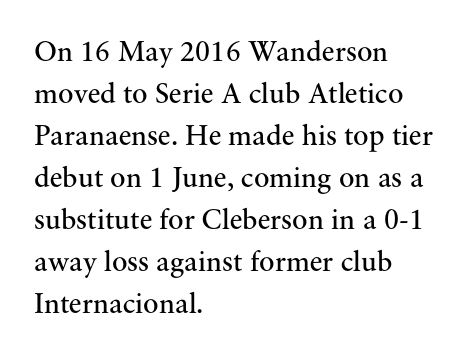
No word sits above an underline. The rendering keeps characters at their native spacing. The font sits on the lighter half of the weight spectrum, regular included. Horizontal alignment here is leftward, the default for most running prose. The lettering stays uniformly vertical, giving the passage a roman look. Varying glyph widths throughout — classic text-font behaviour.
